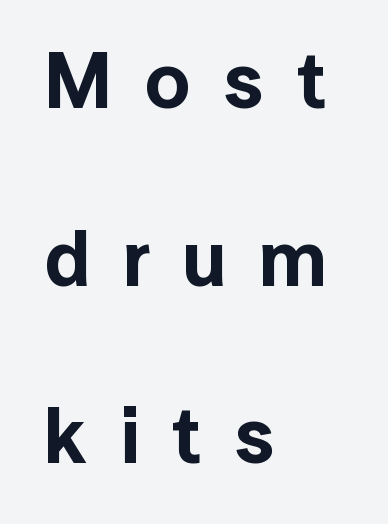
Q: Is the text italic (slanted)? A: No, it is upright.
Q: Is the typeface a serif or a sans-serif typeface? A: Sans-serif.
Q: Is the text underlined? A: No.
Q: How is the paragraph aligned? A: Left-aligned.
Q: Is the spacing between letters normal or unusually wide? A: Unusually wide.
Q: Is the spacing between lines tight, normal or loose? A: Loose.
Q: Width (condensed, normal, or wide)? A: Normal.
Q: x-height? A: Medium.
Q: Monospaced? A: No.
